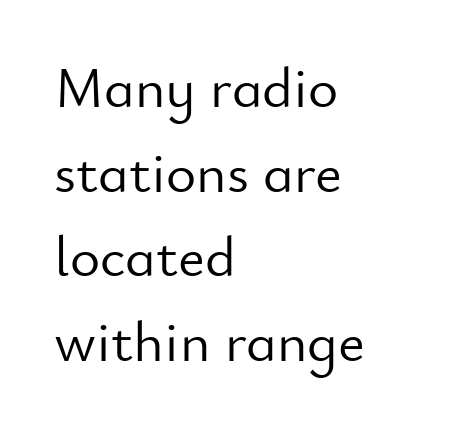
{"serif": "no", "italic": "no", "bold": "no", "weight": "light", "width": "normal", "stroke_contrast": "low", "x_height": "small", "monospaced": "no", "underline": "no", "align": "left", "line_spacing": "normal", "line_spacing_ratio": 1.46, "letter_spacing": "normal", "letter_spacing_em": 0.0, "glyph_px": 58}
